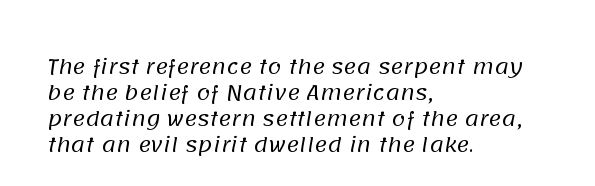
Honestly, there is no underline to notice here at all. Every row of glyphs begins at an identical x-position on the left. Inter-character spacing is left at the font's built-in metrics. No heavy texture on the line: the type isn't bold. Normally led — the rows are evenly, conventionally spaced.
